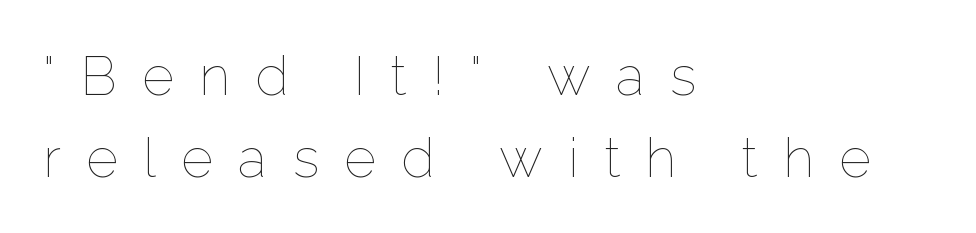
Q: Is the text bold? A: No.
Q: Is the text italic (slanted)? A: No, it is upright.
Q: Is the text underlined? A: No.
Q: How is the paragraph aligned? A: Left-aligned.
Q: Is the spacing between letters normal or unusually wide? A: Unusually wide.
Q: Is the spacing between lines tight, normal or loose? A: Normal.
Q: Width (condensed, normal, or wide)? A: Normal.
Q: Stroke contrast? A: Low.
Q: x-height? A: Medium.
Q: Monospaced? A: No.
